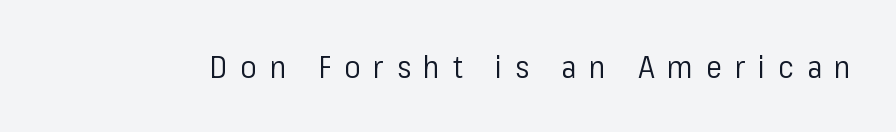
Proportional: the letters do not fall into vertical columns. Letterform terminals end flat and unadorned throughout the passage. This is roman type, the default non-slanted kind. Weight: regular or lighter. Any mark beneath the type? The region is blank.
